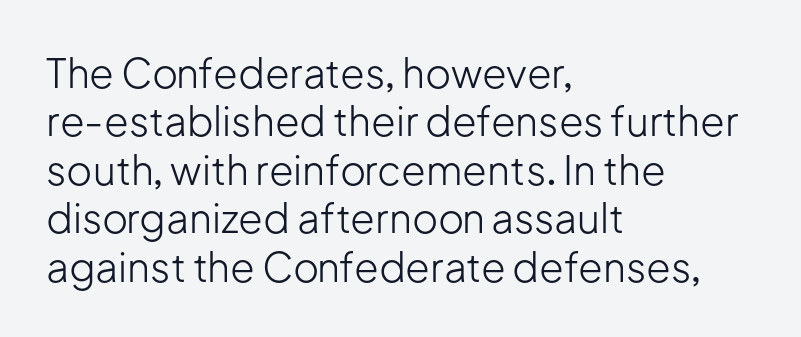
{"serif": "no", "italic": "no", "bold": "no", "weight": "light", "width": "normal", "stroke_contrast": "low", "x_height": "medium", "monospaced": "no", "underline": "no", "align": "left", "line_spacing_ratio": 1.21, "letter_spacing": "normal", "letter_spacing_em": 0.0, "glyph_px": 40}
